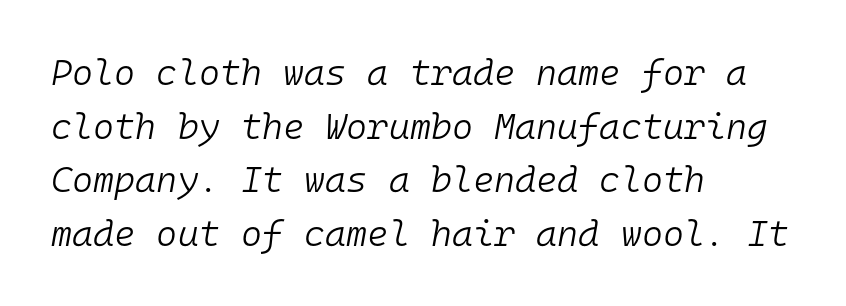
The image shows 36 px light type, italic (leaning right), monospaced; set left-aligned, normal line spacing (1.49x), normal letter spacing, not underlined; low stroke contrast and a medium x-height.
